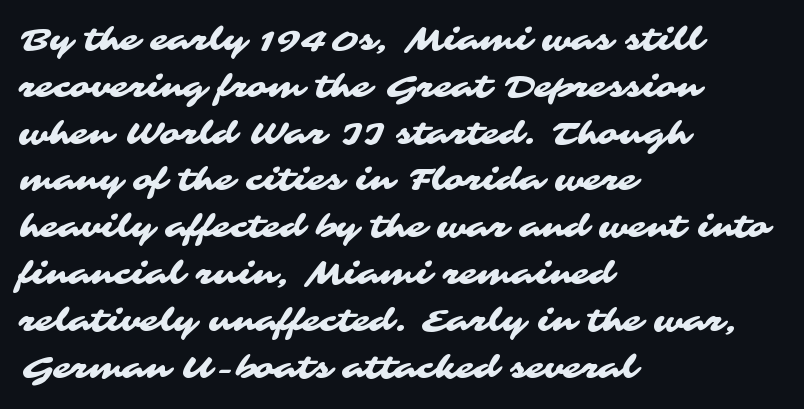
The image shows 30 px wide sans-serif type; set left-aligned, normal line spacing (1.56x), normal letter spacing, not underlined; medium stroke contrast and a medium x-height.
